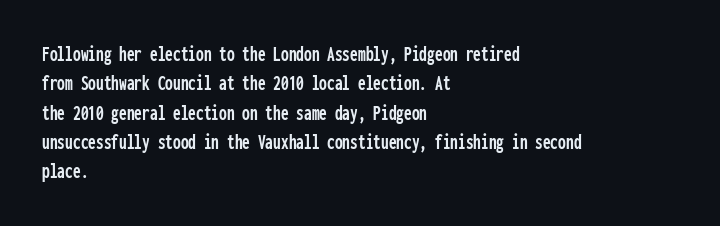
Q: Is the text italic (slanted)? A: No, it is upright.
Q: Is the text underlined? A: No.
Q: How is the paragraph aligned? A: Left-aligned.
Q: Is the spacing between letters normal or unusually wide? A: Normal.
Q: Is the spacing between lines tight, normal or loose? A: Normal.
